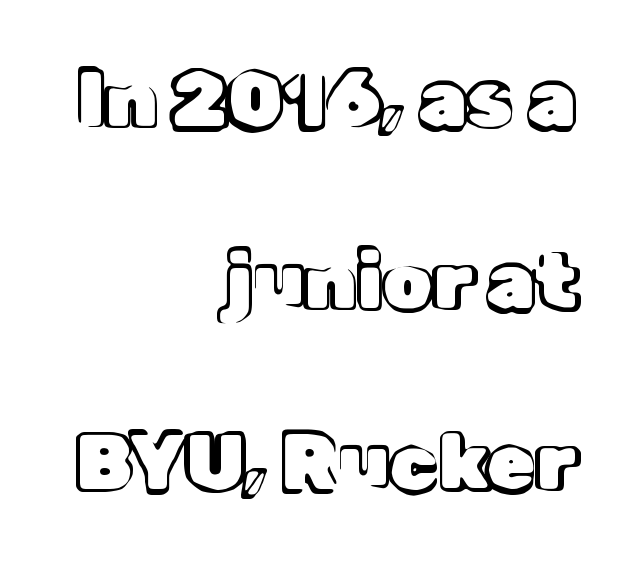
Q: Is the text italic (slanted)? A: No, it is upright.
Q: Is the text underlined? A: No.
Q: How is the paragraph aligned? A: Right-aligned.
Q: Is the spacing between letters normal or unusually wide? A: Normal.
Q: Is the spacing between lines tight, normal or loose? A: Loose.
Q: Width (condensed, normal, or wide)? A: Normal.
Q: x-height? A: Medium.
Q: Monospaced? A: No.
